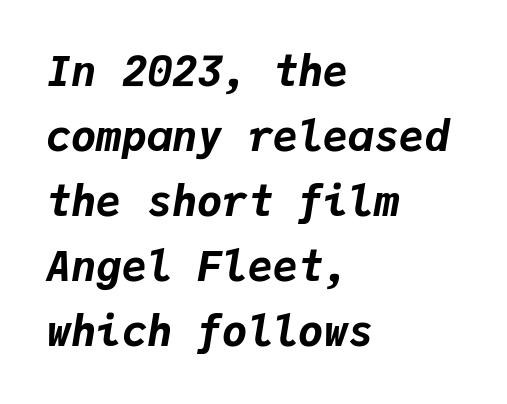
The image shows 42 px bold type, italic (leaning right), monospaced; set left-aligned, normal line spacing (1.55x), normal letter spacing, not underlined; low stroke contrast and a medium x-height.
